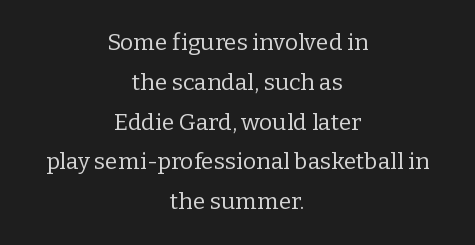
Q: Is the text bold? A: No.
Q: Is the text italic (slanted)? A: No, it is upright.
Q: Is the text underlined? A: No.
Q: How is the paragraph aligned? A: Centered.
Q: Is the spacing between letters normal or unusually wide? A: Normal.
